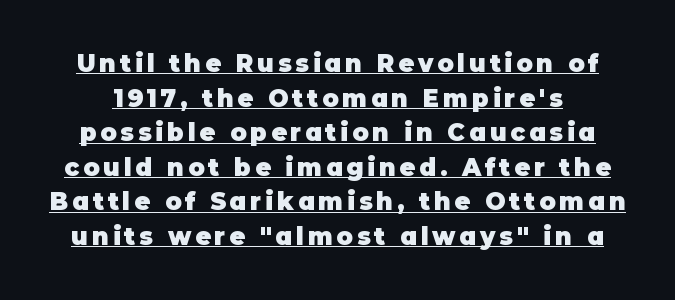
{"italic": "no", "bold": "yes", "underline": "yes", "line_spacing": "normal", "line_spacing_ratio": 1.44, "glyph_px": 24}
